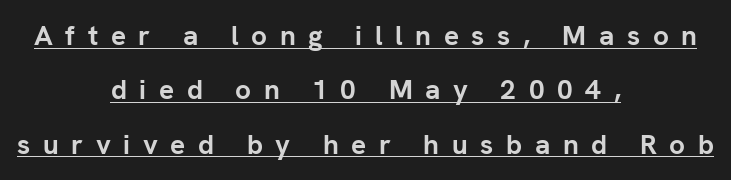
The image shows 28 px semibold sans-serif type, upright; set centered, loose line spacing (1.94x), unusually wide letter spacing (+0.45 em), underlined; low stroke contrast and a medium x-height.
